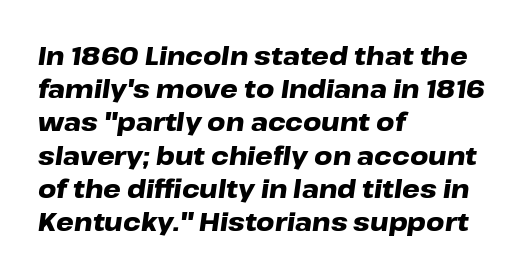
Where is the straight margin? On the left. Summary of weight: heavy, a full bold. Leading: standard. The line texture is even and compact thanks to regular tracking.
